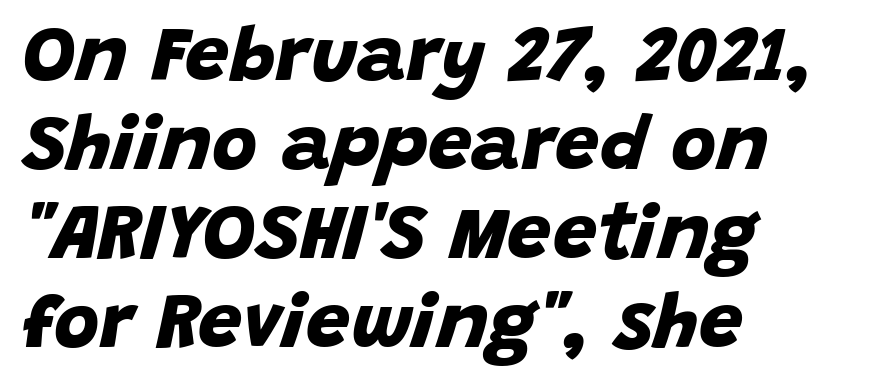
The image shows 78 px bold sans-serif type; set left-aligned, tight line spacing (1.14x), normal letter spacing, not underlined; low stroke contrast and a large x-height.
